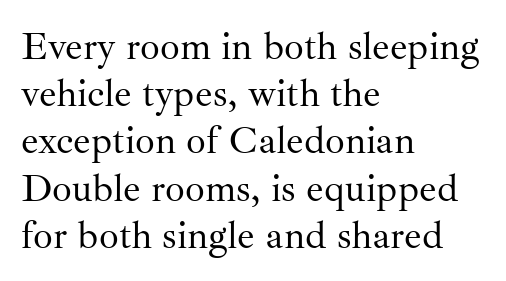
Q: Is the text bold? A: No.
Q: Is the text italic (slanted)? A: No, it is upright.
Q: Is the typeface a serif or a sans-serif typeface? A: Serif.
Q: Is the text underlined? A: No.
Q: How is the paragraph aligned? A: Left-aligned.
Q: Is the spacing between letters normal or unusually wide? A: Normal.
Q: Width (condensed, normal, or wide)? A: Normal.
Q: Stroke contrast? A: Medium.
Q: x-height? A: Small.
Q: Monospaced? A: No.
